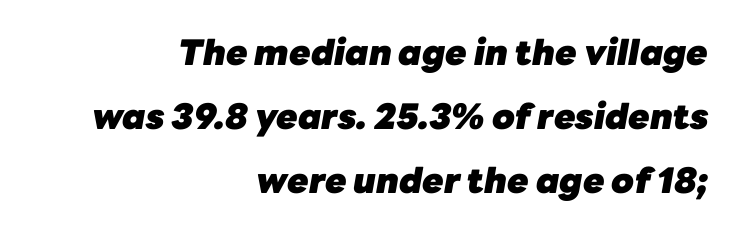
The passage is arranged like a letterhead date or caption credit — flush right. Slanted lettering throughout. Tracking value appears to be zero — textbook default spacing. Typesetter's note: full bold, strokes at maximum text heaviness.
